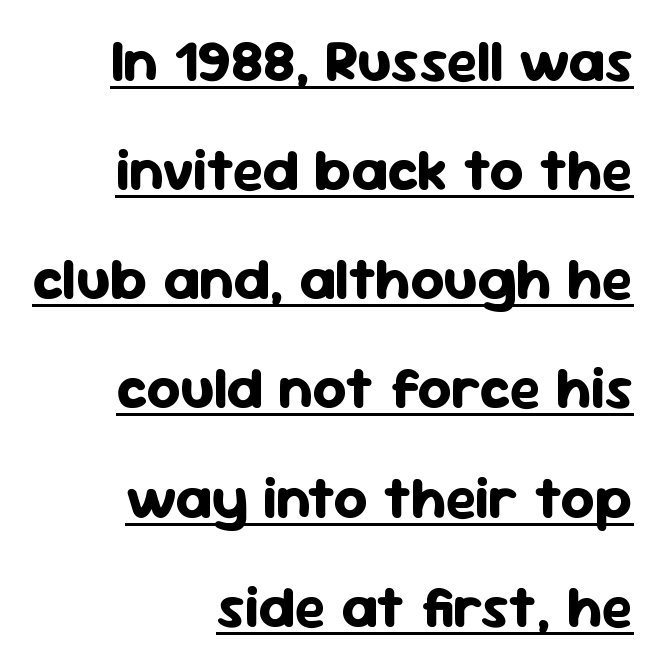
The specimen reads as upright at a glance. This sample has the flowing, uneven cadence of proportional lettering. One-word summary of the alignment: right. This is underlined copy, the kind a proofreader might mark for attention. Notice how thick the strokes are: this is what a full bold looks like.
